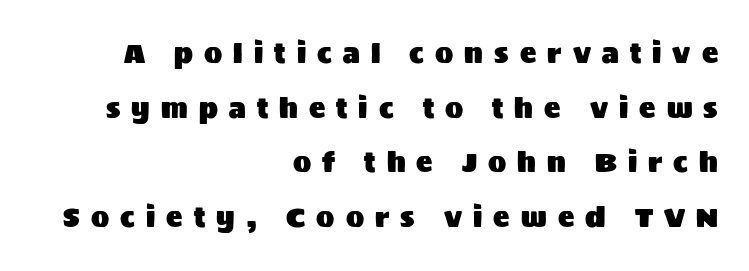
Beneath every word, the page is bare. The text block is weighted toward the right margin, trailing off unevenly leftward. A typesetter would call this leading open, well beyond the default. What stands out about the letter spacing? Its width — letters are far apart.
